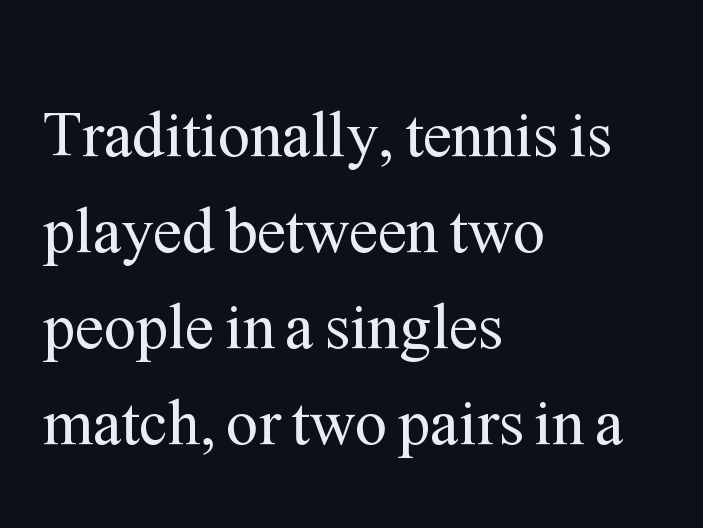
No italicization has been applied; the sample stays upright. Unmarked baselines from the first word to the last. The face used here is rendered with its standard letterfit. Examine the stroke ends and you'll spot serifs. Typeset ragged right — the left edge is the straight one.
